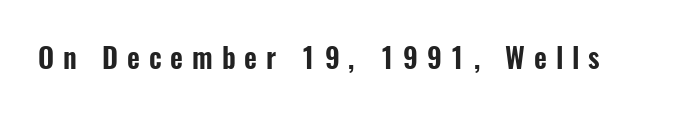
{"serif": "no", "italic": "no", "width": "condensed", "stroke_contrast": "low", "x_height": "medium", "monospaced": "no", "underline": "no", "letter_spacing": "wide", "letter_spacing_em": 0.32, "glyph_px": 28}
